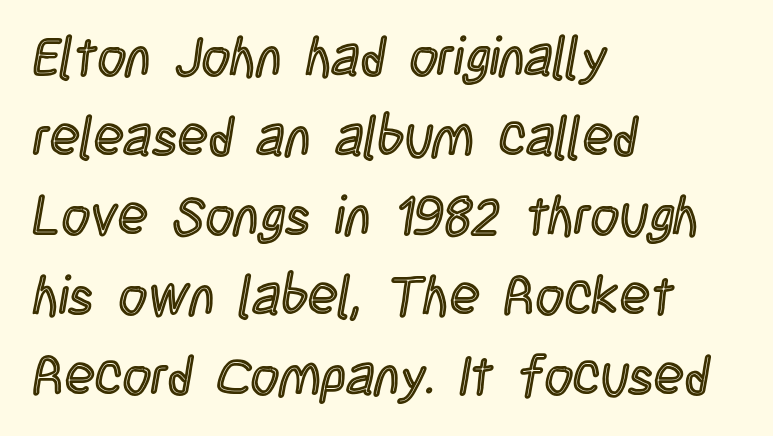
Q: Is the text italic (slanted)? A: Yes.
Q: Is the text underlined? A: No.
Q: How is the paragraph aligned? A: Left-aligned.
Q: Is the spacing between letters normal or unusually wide? A: Normal.
Q: Is the spacing between lines tight, normal or loose? A: Normal.
Q: Width (condensed, normal, or wide)? A: Condensed.
Q: x-height? A: Large.
Q: Monospaced? A: No.
